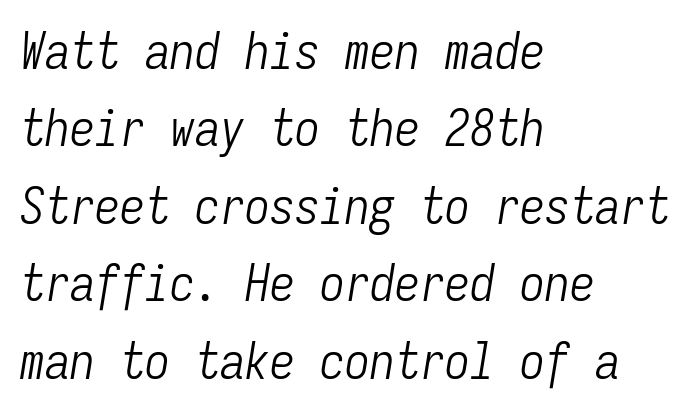
{"italic": "yes", "lean": "right", "slant_degrees": 9, "bold": "no", "weight": "light", "width": "condensed", "stroke_contrast": "low", "x_height": "medium", "monospaced": "yes", "underline": "no", "align": "left", "line_spacing": "normal", "line_spacing_ratio": 1.55, "letter_spacing": "normal", "letter_spacing_em": 0.0, "glyph_px": 50}
